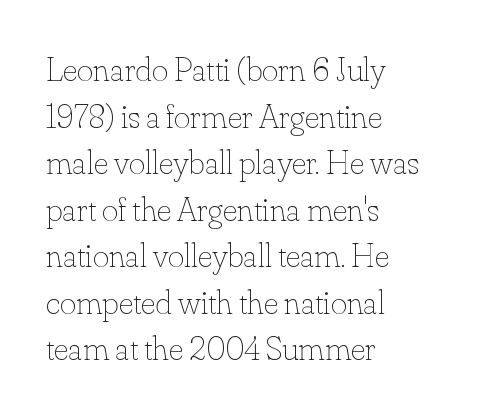
Q: Is the text bold? A: No.
Q: Is the text italic (slanted)? A: No, it is upright.
Q: Is the text underlined? A: No.
Q: How is the paragraph aligned? A: Left-aligned.
Q: Is the spacing between letters normal or unusually wide? A: Normal.
Q: Is the spacing between lines tight, normal or loose? A: Normal.
Q: Width (condensed, normal, or wide)? A: Normal.
Q: Stroke contrast? A: Low.
Q: x-height? A: Small.
Q: Monospaced? A: No.
